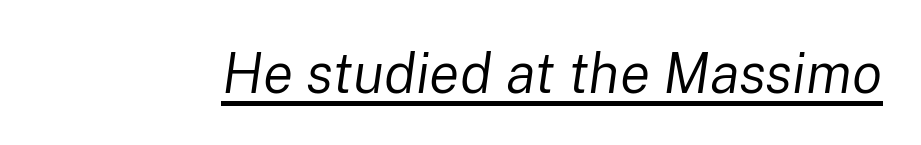
This is underlined copy, the kind a proofreader might mark for attention. Each letter keeps its own natural width here, so spacing adapts to shape. The specimen reads as italic at a glance. These lines keep a tight, regular rhythm from letter to letter.
